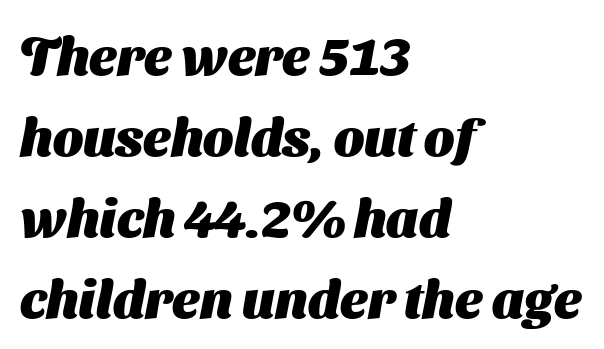
The image shows 53 px heavy sans-serif type; set left-aligned, normal line spacing (1.53x), normal letter spacing, not underlined; medium stroke contrast and a medium x-height.
